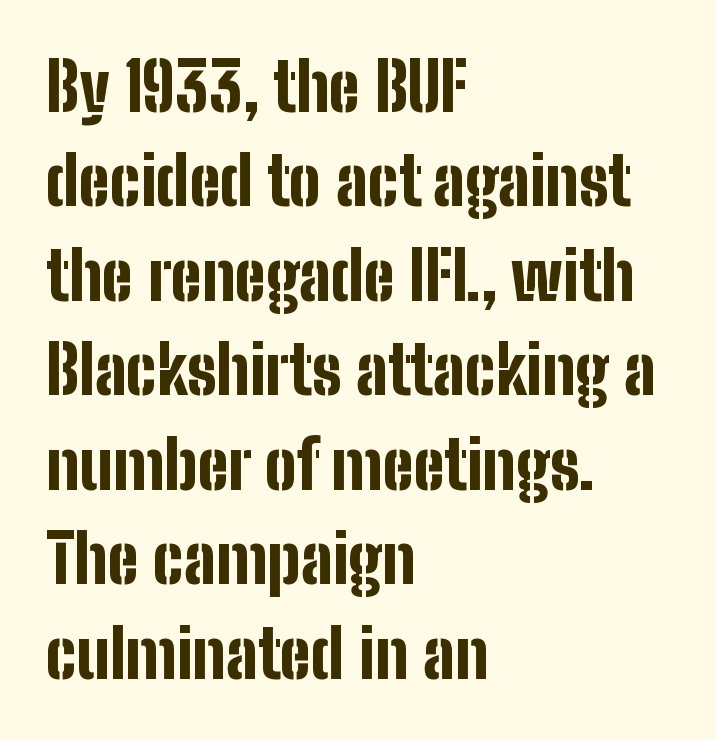
Each letter keeps its own natural width here, so spacing adapts to shape. Descenders hang freely into open space. Quick note: interline space is typical. Italic? Not at all — the glyphs are vertical. Observe the ordinary spacing: letters are neighbours, not strangers. Is this a sans? Yes — the strokes have no serifs.
